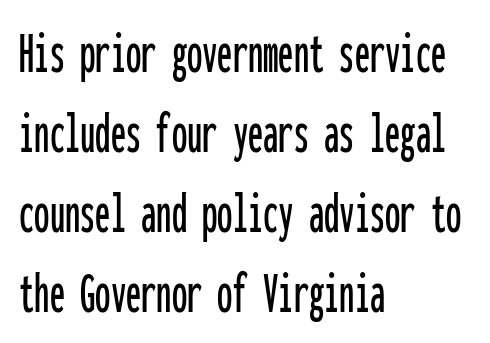
{"serif": "no", "italic": "no", "width": "condensed", "stroke_contrast": "low", "x_height": "medium", "monospaced": "yes", "underline": "no", "align": "left", "line_spacing": "normal", "line_spacing_ratio": 1.31, "letter_spacing": "normal", "letter_spacing_em": 0.0, "glyph_px": 61}
